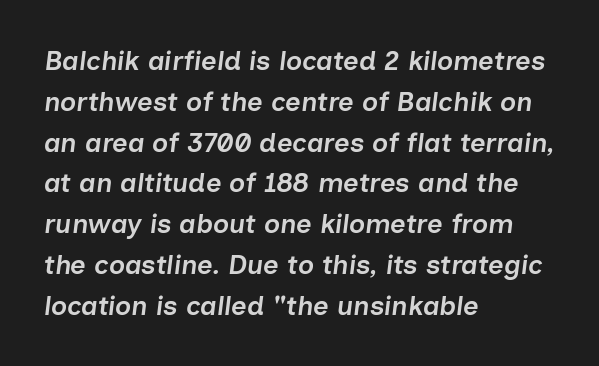
The image shows 27 px text type, italic (leaning right); set left-aligned, normal line spacing (1.51x), normal letter spacing, not underlined.
